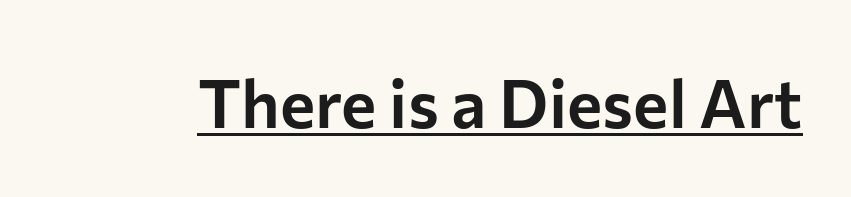
Q: Is the text italic (slanted)? A: No, it is upright.
Q: Is the typeface a serif or a sans-serif typeface? A: Sans-serif.
Q: Is the text underlined? A: Yes.
Q: Is the spacing between letters normal or unusually wide? A: Normal.
Q: Width (condensed, normal, or wide)? A: Normal.
Q: Stroke contrast? A: Low.
Q: x-height? A: Medium.
Q: Monospaced? A: No.
